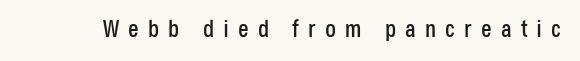
The image shows 24 px text type, upright; set unusually wide letter spacing (+0.38 em), not underlined.
